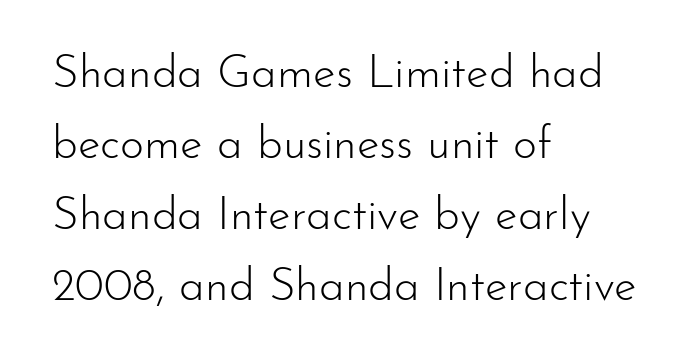
The tracking reads as untouched default to a designer's eye. Is there any slant? The stems are plumb. Proportional: the letters do not fall into vertical columns. The words here are not underlined.
